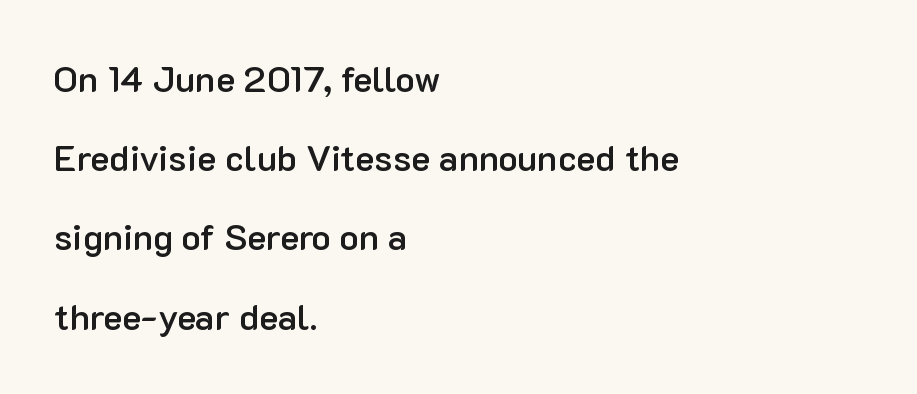
{"serif": "no", "italic": "no", "bold": "semi", "weight": "semibold", "width": "normal", "stroke_contrast": "low", "x_height": "medium", "monospaced": "no", "underline": "no", "align": "left", "line_spacing": "loose", "line_spacing_ratio": 2.2, "letter_spacing": "normal", "letter_spacing_em": 0.0, "glyph_px": 36}
